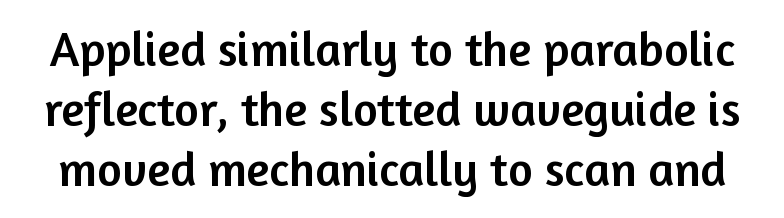
Q: Is the text italic (slanted)? A: No, it is upright.
Q: Is the typeface a serif or a sans-serif typeface? A: Sans-serif.
Q: Is the text underlined? A: No.
Q: Is the spacing between letters normal or unusually wide? A: Normal.
Q: Is the spacing between lines tight, normal or loose? A: Normal.
Q: Width (condensed, normal, or wide)? A: Normal.
Q: Stroke contrast? A: Low.
Q: x-height? A: Medium.
Q: Monospaced? A: No.
